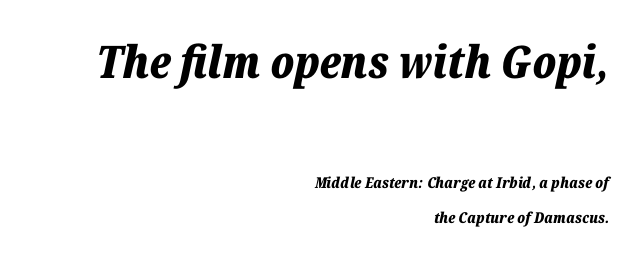
The image shows 45 px bold type, italic (leaning right); set right-aligned, loose line spacing (2.35x), normal letter spacing, not underlined; the first (top) block is 3.0x larger; low stroke contrast and a medium x-height.
